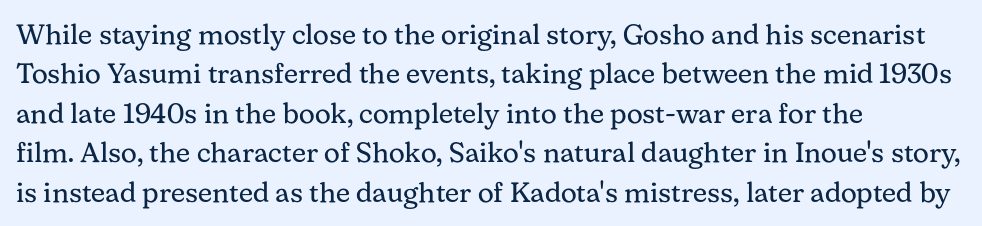
Q: Is the text bold? A: No.
Q: Is the text italic (slanted)? A: No, it is upright.
Q: Is the typeface a serif or a sans-serif typeface? A: Serif.
Q: Is the text underlined? A: No.
Q: How is the paragraph aligned? A: Left-aligned.
Q: Is the spacing between letters normal or unusually wide? A: Normal.
Q: Is the spacing between lines tight, normal or loose? A: Normal.
Q: Width (condensed, normal, or wide)? A: Normal.
Q: Stroke contrast? A: Medium.
Q: x-height? A: Medium.
Q: Monospaced? A: No.
